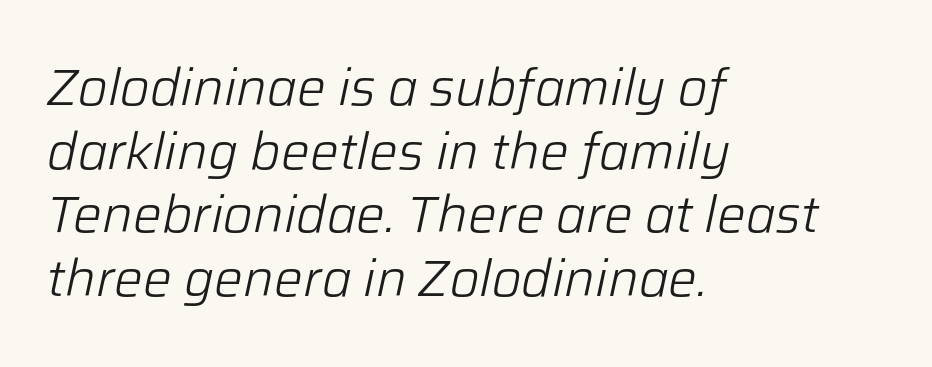
Lines of text with bare space underneath. Here the designer chose a conventional face with non-uniform glyph widths. Notice how descenders clear the ascenders below comfortably — that's standard leading. The letterforms sit shoulder to shoulder at normal distance. One-word summary of the alignment: left. No extra ink here — the face is not bold.
